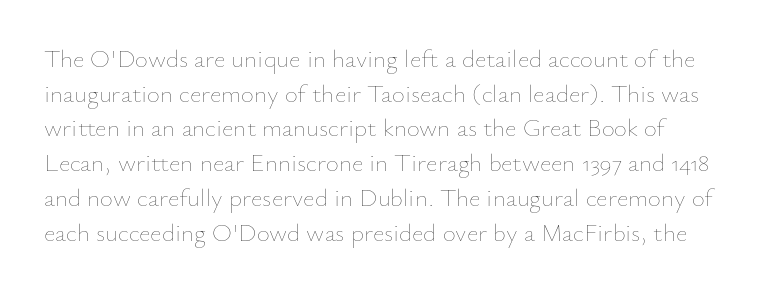
Q: Is the text bold? A: No.
Q: Is the text italic (slanted)? A: No, it is upright.
Q: Is the text underlined? A: No.
Q: Is the spacing between letters normal or unusually wide? A: Normal.
Q: Is the spacing between lines tight, normal or loose? A: Normal.
